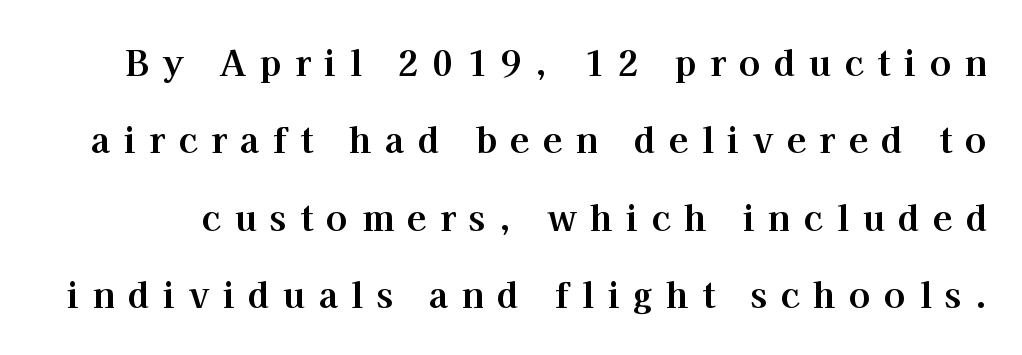
Q: Is the text bold? A: Yes.
Q: Is the text italic (slanted)? A: No, it is upright.
Q: Is the typeface a serif or a sans-serif typeface? A: Serif.
Q: Is the text underlined? A: No.
Q: Is the spacing between letters normal or unusually wide? A: Unusually wide.
Q: Is the spacing between lines tight, normal or loose? A: Loose.
Q: Width (condensed, normal, or wide)? A: Normal.
Q: Stroke contrast? A: High.
Q: x-height? A: Medium.
Q: Monospaced? A: No.
